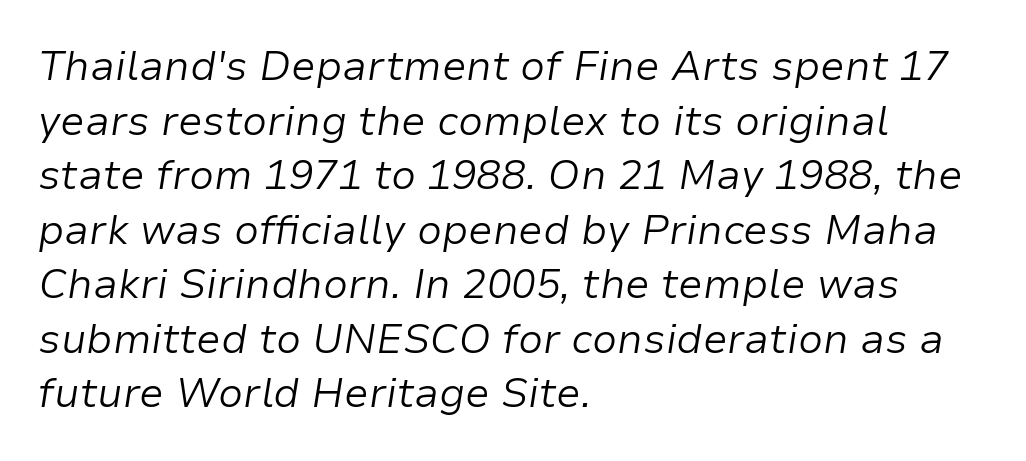
Counters stay open thanks to moderate or lighter strokes. The rendering uses natural spacing where letterforms have individual widths. This rendering uses left alignment, leaving the right contour irregular. The text carries the slant typical of an italic or oblique font. What stands out about the letter spacing? Nothing — it is the standard amount.
